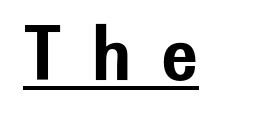
Q: Is the text italic (slanted)? A: No, it is upright.
Q: Is the typeface a serif or a sans-serif typeface? A: Sans-serif.
Q: Is the text underlined? A: Yes.
Q: Is the spacing between letters normal or unusually wide? A: Unusually wide.
Q: Width (condensed, normal, or wide)? A: Normal.
Q: Stroke contrast? A: Low.
Q: x-height? A: Medium.
Q: Monospaced? A: No.
